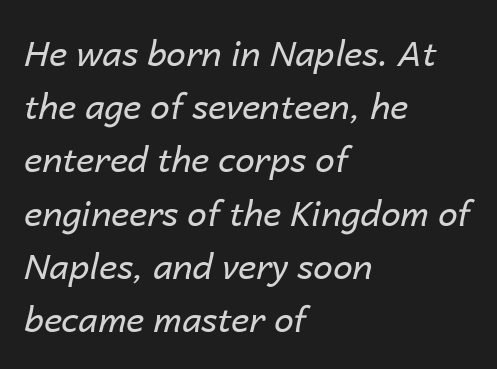
Q: Is the text bold? A: No.
Q: Is the text italic (slanted)? A: Yes, it leans right by about 14 degrees.
Q: Is the text underlined? A: No.
Q: How is the paragraph aligned? A: Left-aligned.
Q: Is the spacing between letters normal or unusually wide? A: Normal.
Q: Is the spacing between lines tight, normal or loose? A: Normal.
Q: Width (condensed, normal, or wide)? A: Normal.
Q: Stroke contrast? A: Low.
Q: x-height? A: Medium.
Q: Monospaced? A: No.
